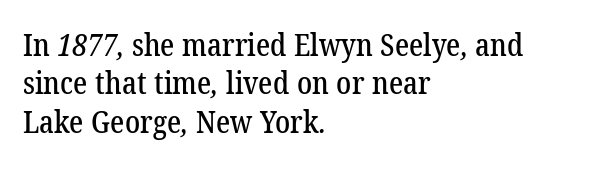
In terms of letterform style, serifs are clearly present. Compared with a centered layout, this one pins lines to the left instead. The passage shown stacks its lines at a standard gap. The letters advance in unequal steps, a hallmark of proportional type. Check the space under the baseline: it is left empty. A typesetter would call this zero additional tracking.
